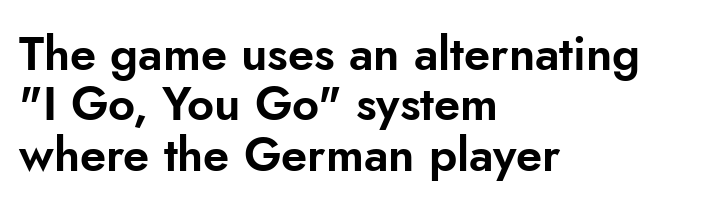
Q: Is the text italic (slanted)? A: No, it is upright.
Q: Is the typeface a serif or a sans-serif typeface? A: Sans-serif.
Q: Is the text underlined? A: No.
Q: How is the paragraph aligned? A: Left-aligned.
Q: Is the spacing between letters normal or unusually wide? A: Normal.
Q: Is the spacing between lines tight, normal or loose? A: Tight.
Q: Width (condensed, normal, or wide)? A: Normal.
Q: Stroke contrast? A: Low.
Q: x-height? A: Small.
Q: Monospaced? A: No.
